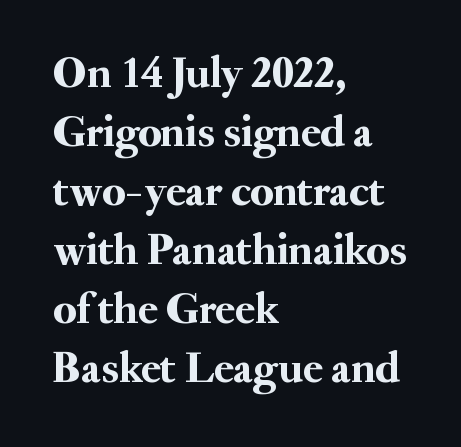
The image shows 45 px serif type, upright; set left-aligned, normal line spacing (1.31x), normal letter spacing, not underlined; medium stroke contrast and a small x-height.
